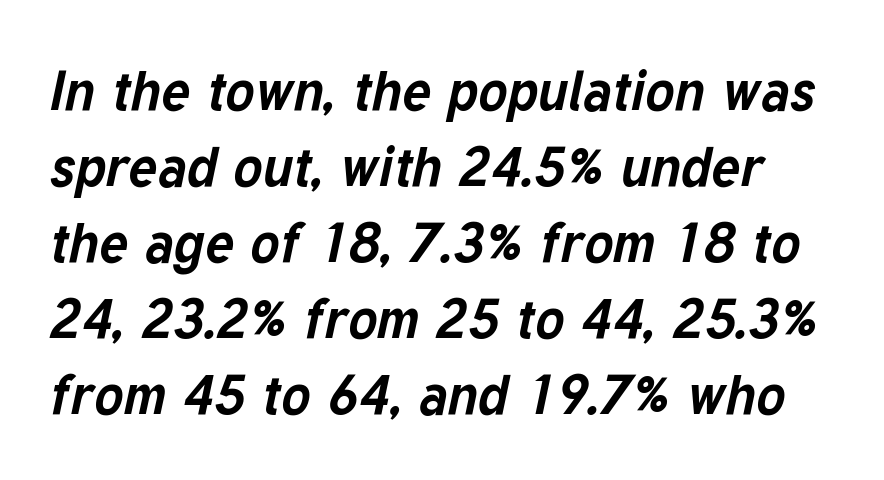
{"italic": "yes", "lean": "right", "slant_degrees": 12, "bold": "yes", "weight": "bold", "width": "normal", "stroke_contrast": "low", "x_height": "medium", "monospaced": "no", "underline": "no", "line_spacing": "normal", "line_spacing_ratio": 1.38, "letter_spacing": "normal", "letter_spacing_em": 0.0, "glyph_px": 55}
